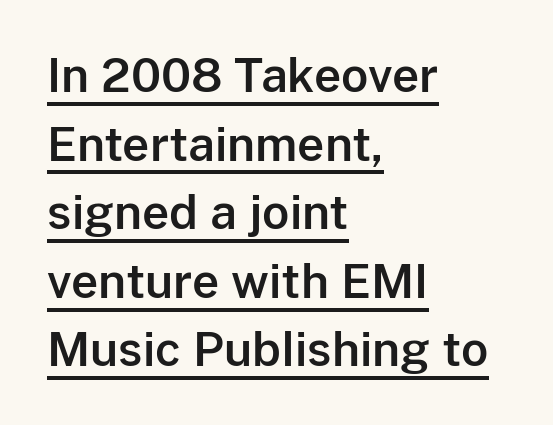
The image shows 47 px sans-serif type, upright; set left-aligned, normal line spacing (1.46x), normal letter spacing, underlined; low stroke contrast and a medium x-height.
